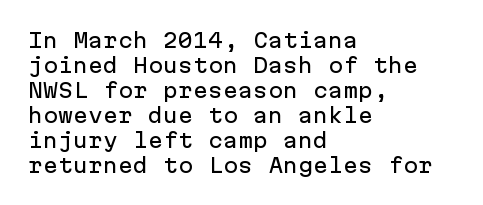
{"italic": "no", "underline": "no", "align": "left", "line_spacing": "normal", "line_spacing_ratio": 1.25, "letter_spacing": "normal", "letter_spacing_em": 0.0, "glyph_px": 20}
